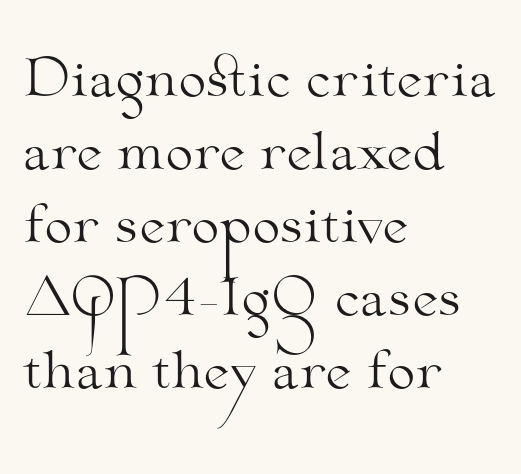
The designer left line spacing at the default. The foot of each line stays bare and open. Designer's note — italics off, roman on. The face used here is rendered with its standard letterfit.
